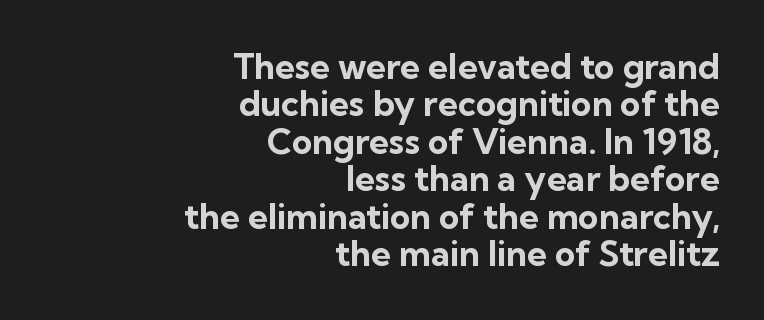
The image shows 35 px bold sans-serif type, upright; set right-aligned, tight line spacing (1.07x), normal letter spacing, not underlined; low stroke contrast and a medium x-height.
